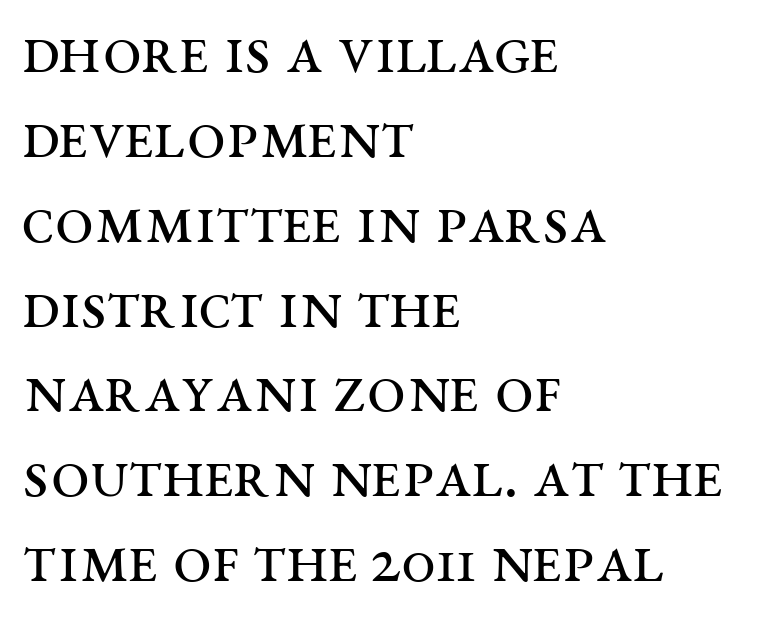
{"serif": "yes", "italic": "no", "bold": "no", "weight": "regular", "width": "wide", "stroke_contrast": "medium", "x_height": "large", "monospaced": "no", "underline": "no", "align": "left", "line_spacing_ratio": 1.23, "letter_spacing": "normal", "letter_spacing_em": 0.0, "glyph_px": 69}
